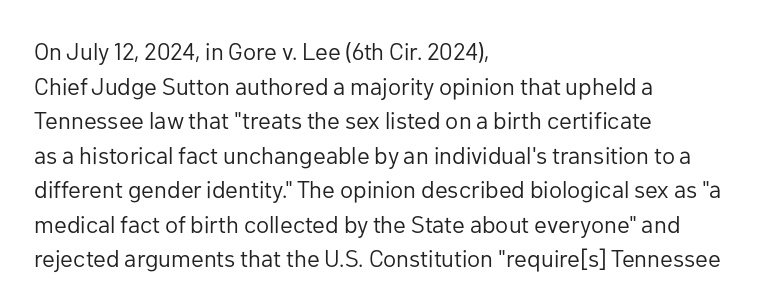
{"italic": "no", "bold": "no", "underline": "no", "align": "left", "line_spacing": "normal", "line_spacing_ratio": 1.44, "letter_spacing": "normal", "letter_spacing_em": 0.0, "glyph_px": 24}
